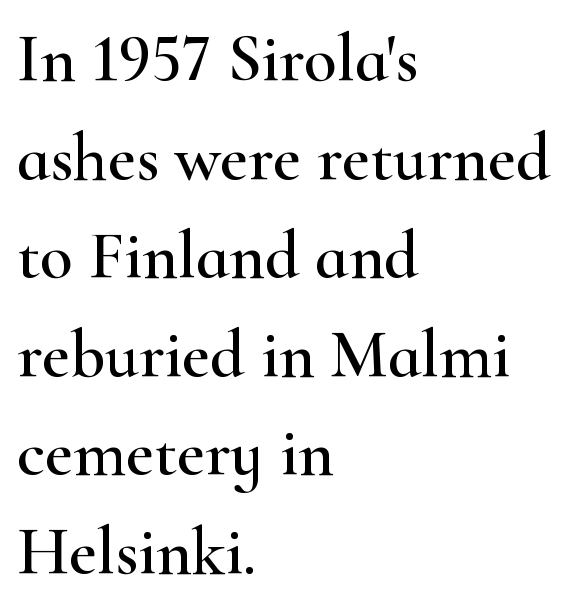
Q: Is the text italic (slanted)? A: No, it is upright.
Q: Is the typeface a serif or a sans-serif typeface? A: Serif.
Q: Is the text underlined? A: No.
Q: How is the paragraph aligned? A: Left-aligned.
Q: Is the spacing between letters normal or unusually wide? A: Normal.
Q: Is the spacing between lines tight, normal or loose? A: Normal.
Q: Width (condensed, normal, or wide)? A: Wide.
Q: Stroke contrast? A: High.
Q: x-height? A: Small.
Q: Monospaced? A: No.
